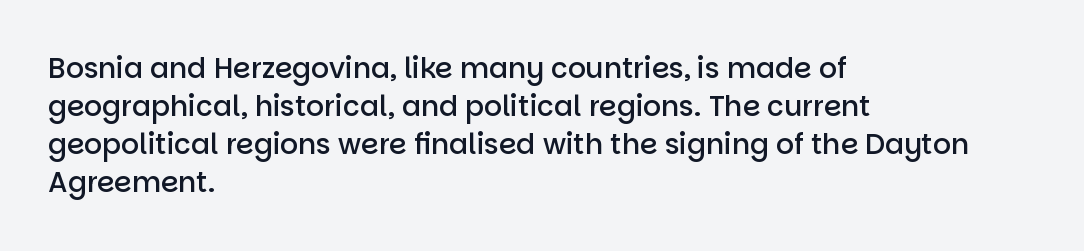
The image shows 28 px semibold sans-serif type, upright; set left-aligned, normal line spacing (1.36x), normal letter spacing, not underlined; low stroke contrast and a large x-height.
